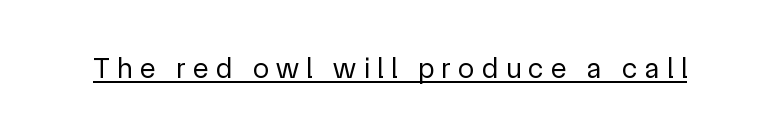
Caption: lettering with a line underneath. You could only call the tracking loose — the letters float apart. Here the designer chose a conventional face with non-uniform glyph widths. This sample uses a sans-serif face.
